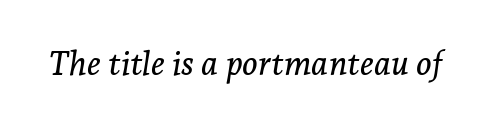
{"serif": "yes", "italic": "yes", "lean": "right", "slant_degrees": 7, "width": "normal", "stroke_contrast": "low", "x_height": "medium", "monospaced": "no", "underline": "no", "letter_spacing": "normal", "letter_spacing_em": 0.0, "glyph_px": 33}
